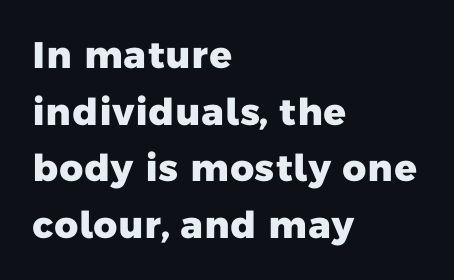
{"serif": "no", "bold": "yes", "weight": "heavy", "width": "normal", "stroke_contrast": "low", "x_height": "medium", "monospaced": "no", "underline": "no", "align": "left", "line_spacing": "normal", "line_spacing_ratio": 1.53, "letter_spacing": "normal", "letter_spacing_em": 0.0, "glyph_px": 37}
